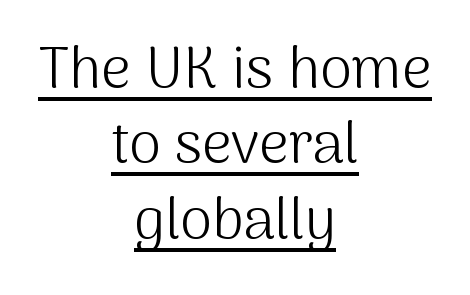
Baseline-to-baseline distance is the conventional proportion of letter height. This reads as an unemphasized weight, regular at the heaviest. Unlike a traditional serif, this face leaves its strokes unadorned. You can tell it's not italic because the verticals are truly vertical.
